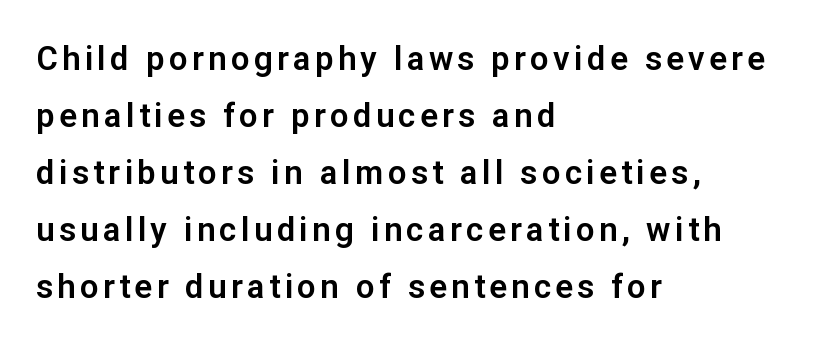
{"serif": "no", "italic": "no", "width": "normal", "stroke_contrast": "low", "x_height": "medium", "monospaced": "no", "underline": "no", "align": "left", "line_spacing_ratio": 1.73, "glyph_px": 33}
